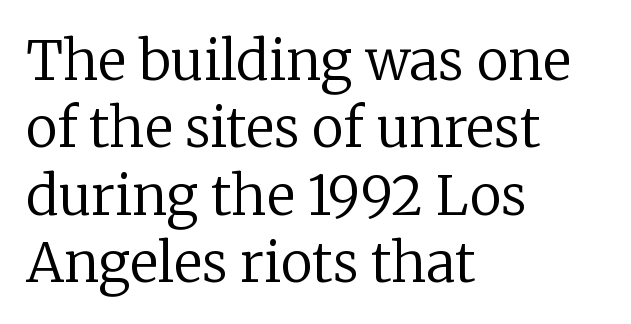
The image shows 54 px regular-weight serif type, upright; set left-aligned, normal line spacing (1.25x), normal letter spacing, not underlined; low stroke contrast and a medium x-height.
